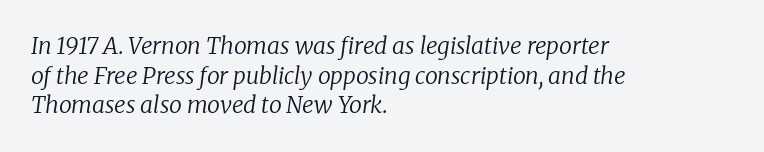
The image shows 23 px text type, italic (leaning right); set left-aligned, normal line spacing (1.29x), normal letter spacing, not underlined.
